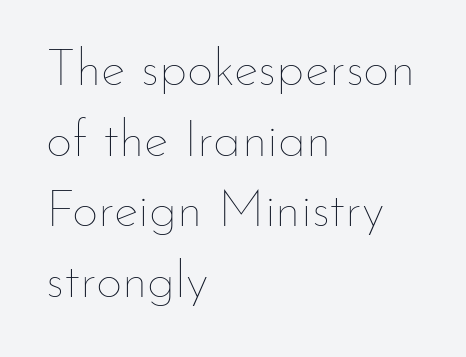
Q: Is the text bold? A: No.
Q: Is the text italic (slanted)? A: No, it is upright.
Q: Is the text underlined? A: No.
Q: How is the paragraph aligned? A: Left-aligned.
Q: Is the spacing between letters normal or unusually wide? A: Normal.
Q: Is the spacing between lines tight, normal or loose? A: Normal.
Q: Width (condensed, normal, or wide)? A: Normal.
Q: Stroke contrast? A: Low.
Q: x-height? A: Small.
Q: Monospaced? A: No.
